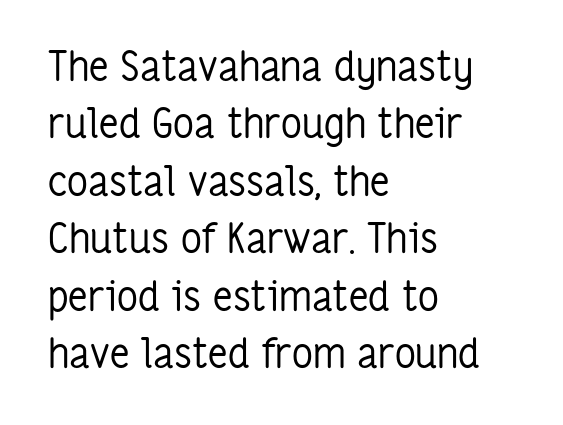
The space between consecutive lines is moderate. Just letters on the line, the space beneath them empty. Spacing verdict: proportional, widths tailored to each character. One-word summary of the alignment: left. If you drew a line through each stem, it would be perfectly vertical.
